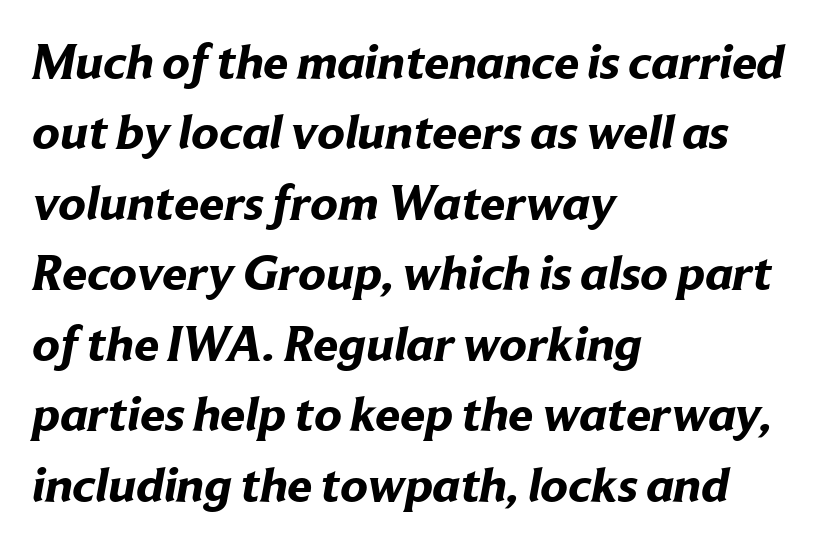
The image shows 50 px bold sans-serif type; set left-aligned, normal line spacing (1.41x), normal letter spacing, not underlined; low stroke contrast and a medium x-height.
